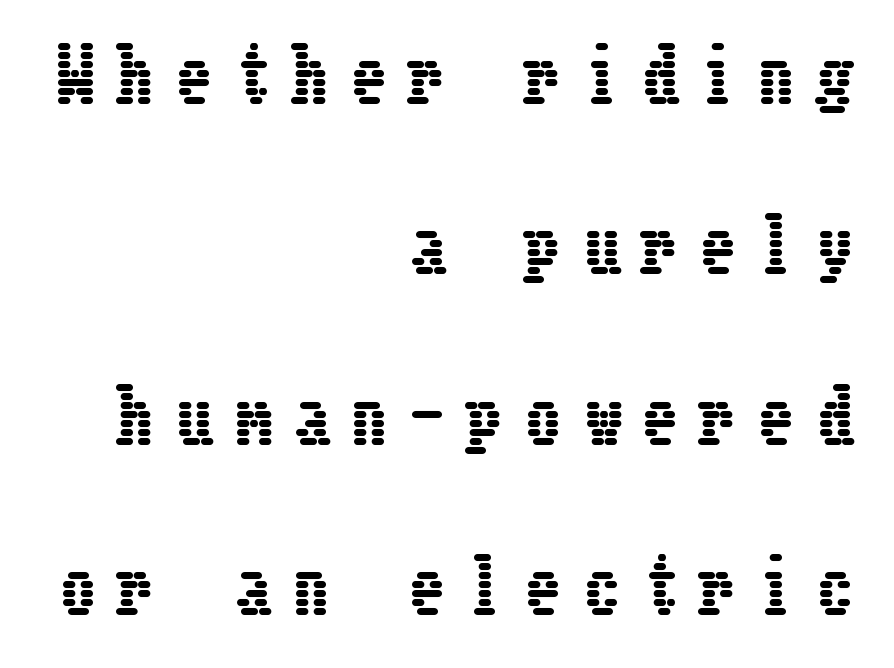
{"italic": "no", "width": "condensed", "stroke_contrast": "low", "x_height": "medium", "underline": "no", "align": "right", "line_spacing": "loose", "line_spacing_ratio": 2.4, "letter_spacing": "wide", "letter_spacing_em": 0.32, "glyph_px": 71}
